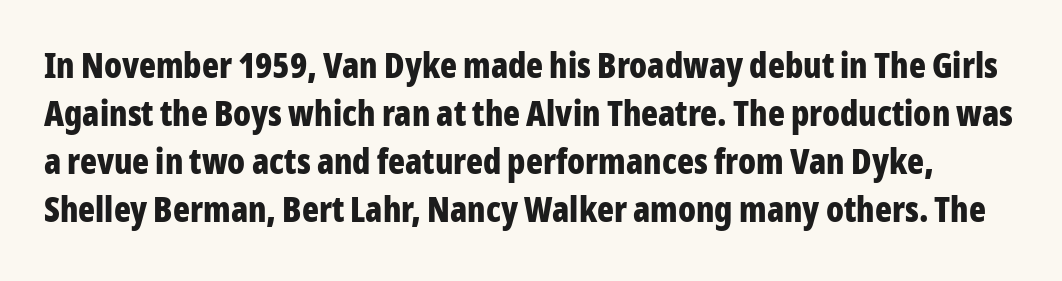
Q: Is the text bold? A: Yes.
Q: Is the text italic (slanted)? A: No, it is upright.
Q: Is the typeface a serif or a sans-serif typeface? A: Sans-serif.
Q: Is the text underlined? A: No.
Q: Is the spacing between letters normal or unusually wide? A: Normal.
Q: Is the spacing between lines tight, normal or loose? A: Normal.
Q: Width (condensed, normal, or wide)? A: Condensed.
Q: Stroke contrast? A: Low.
Q: x-height? A: Medium.
Q: Monospaced? A: No.
